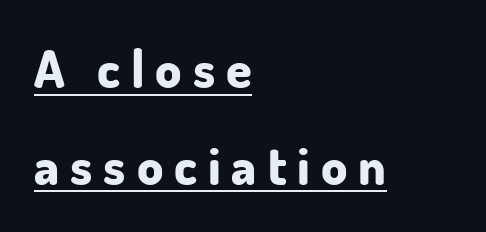
Q: Is the text bold? A: Yes.
Q: Is the text italic (slanted)? A: No, it is upright.
Q: Is the typeface a serif or a sans-serif typeface? A: Sans-serif.
Q: Is the text underlined? A: Yes.
Q: How is the paragraph aligned? A: Left-aligned.
Q: Is the spacing between letters normal or unusually wide? A: Unusually wide.
Q: Width (condensed, normal, or wide)? A: Normal.
Q: Stroke contrast? A: Low.
Q: x-height? A: Small.
Q: Monospaced? A: No.
